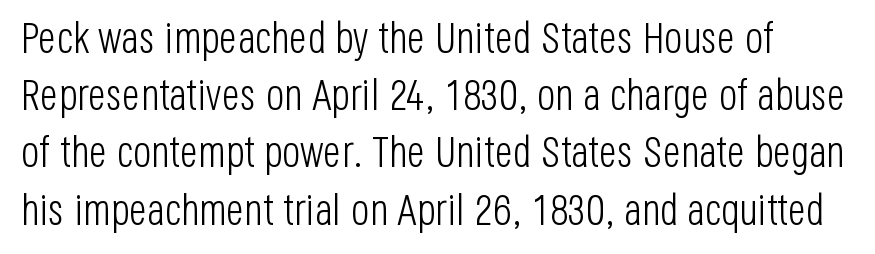
{"serif": "no", "italic": "no", "bold": "no", "weight": "light", "width": "condensed", "stroke_contrast": "low", "x_height": "large", "monospaced": "no", "underline": "no", "line_spacing": "normal", "line_spacing_ratio": 1.33, "letter_spacing": "normal", "letter_spacing_em": 0.0, "glyph_px": 43}
